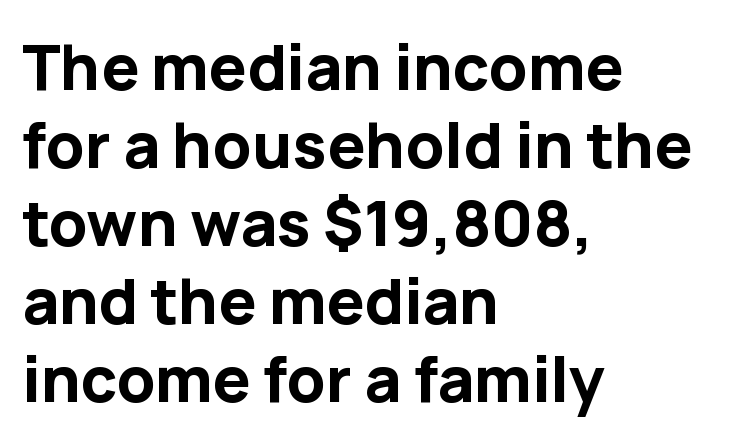
The paragraph shown leans on its left margin. The text was rendered using a sans face with plain stroke endings. The font is running at its bold setting. Vertical strokes here are truly vertical.
